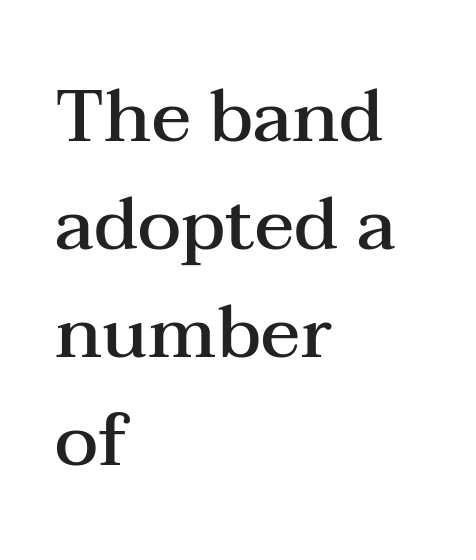
Q: Is the text bold? A: Semi-bold.
Q: Is the text italic (slanted)? A: No, it is upright.
Q: Is the typeface a serif or a sans-serif typeface? A: Serif.
Q: Is the text underlined? A: No.
Q: How is the paragraph aligned? A: Left-aligned.
Q: Is the spacing between letters normal or unusually wide? A: Normal.
Q: Is the spacing between lines tight, normal or loose? A: Normal.
Q: Width (condensed, normal, or wide)? A: Wide.
Q: Stroke contrast? A: Medium.
Q: x-height? A: Medium.
Q: Monospaced? A: No.
